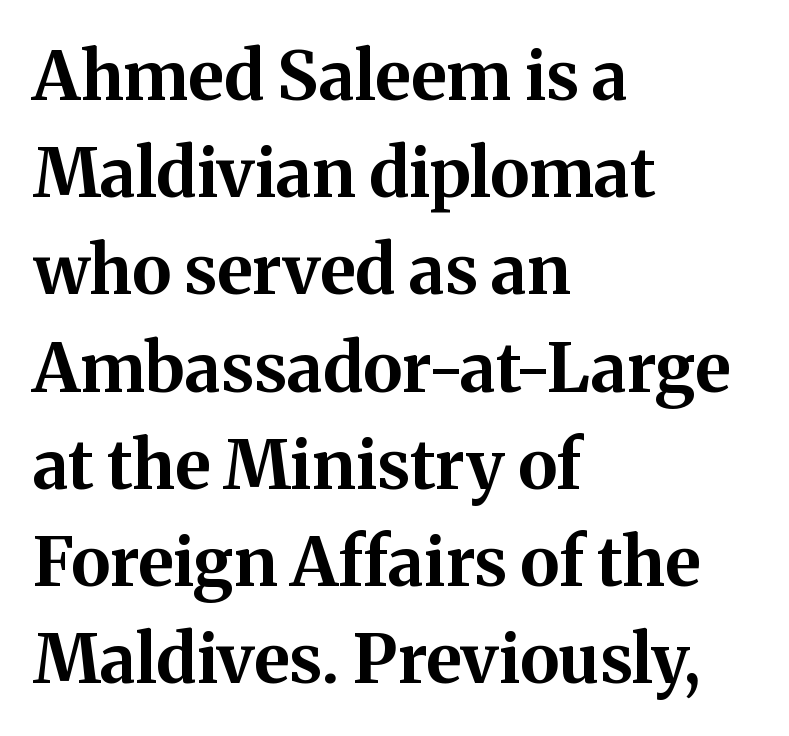
{"serif": "yes", "italic": "no", "bold": "yes", "weight": "bold", "width": "normal", "stroke_contrast": "medium", "x_height": "medium", "monospaced": "no", "underline": "no", "align": "left", "line_spacing": "normal", "line_spacing_ratio": 1.43, "letter_spacing": "normal", "letter_spacing_em": 0.0, "glyph_px": 68}
